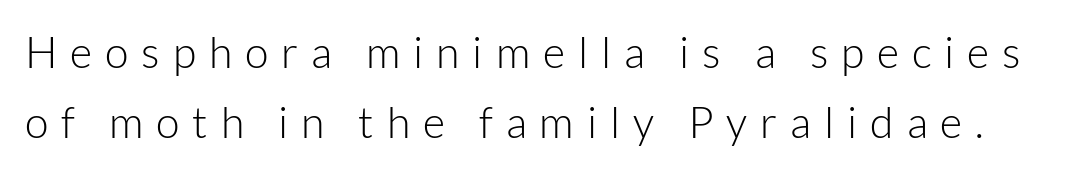
Nothing heavy about these letters — not bold at all. Spacing verdict: proportional, widths tailored to each character. Regarding serifs, this sample does without them. In terms of letterspacing, this is a distinctly airy, spread setting.
